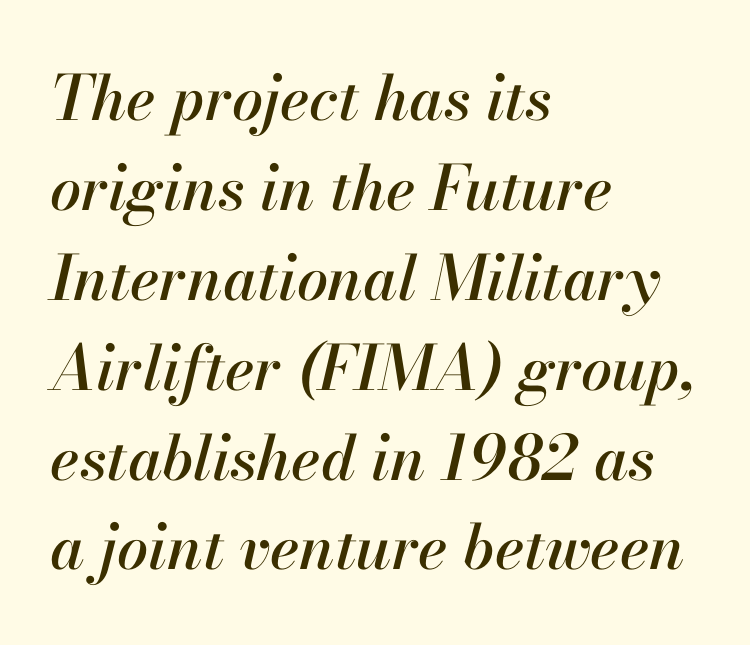
The image shows 62 px text type, italic (leaning right); set left-aligned, normal line spacing (1.45x), normal letter spacing, not underlined; high stroke contrast and a small x-height.
